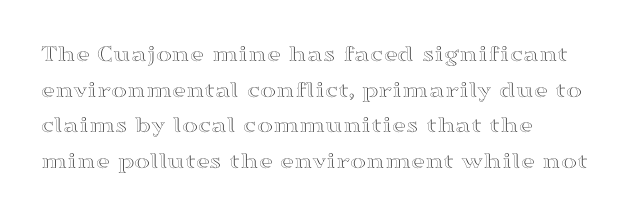
{"italic": "no", "underline": "no", "align": "left", "line_spacing": "normal", "line_spacing_ratio": 1.48, "letter_spacing": "normal", "letter_spacing_em": 0.0, "glyph_px": 24}
